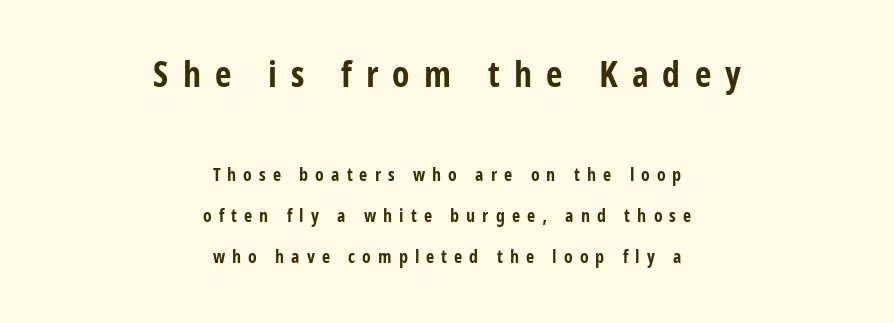
Q: Is the text bold? A: Yes.
Q: Is the text italic (slanted)? A: No, it is upright.
Q: Is the typeface a serif or a sans-serif typeface? A: Sans-serif.
Q: Is the text underlined? A: No.
Q: How is the paragraph aligned? A: Centered.
Q: Is the spacing between letters normal or unusually wide? A: Unusually wide.
Q: Is the spacing between lines tight, normal or loose? A: Loose.
Q: Which block of text is set in a larger size, the first (top) or the second (bottom)? A: The first (top) one.
Q: Width (condensed, normal, or wide)? A: Condensed.
Q: Stroke contrast? A: Low.
Q: x-height? A: Large.
Q: Monospaced? A: No.
